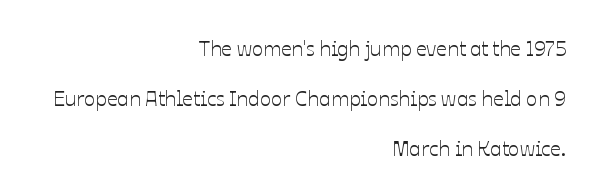
Q: Is the text italic (slanted)? A: No, it is upright.
Q: Is the text underlined? A: No.
Q: How is the paragraph aligned? A: Right-aligned.
Q: Is the spacing between letters normal or unusually wide? A: Normal.
Q: Is the spacing between lines tight, normal or loose? A: Loose.
